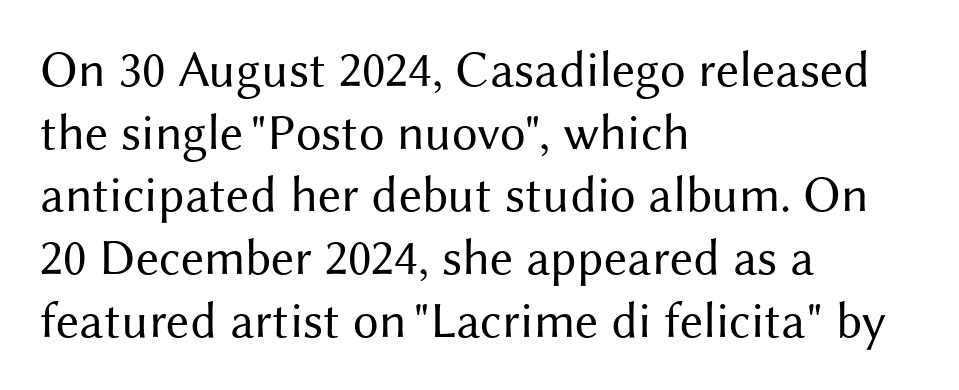
Q: Is the text bold? A: No.
Q: Is the text italic (slanted)? A: No, it is upright.
Q: Is the typeface a serif or a sans-serif typeface? A: Sans-serif.
Q: Is the text underlined? A: No.
Q: How is the paragraph aligned? A: Left-aligned.
Q: Is the spacing between letters normal or unusually wide? A: Normal.
Q: Width (condensed, normal, or wide)? A: Normal.
Q: Stroke contrast? A: Medium.
Q: x-height? A: Medium.
Q: Monospaced? A: No.
